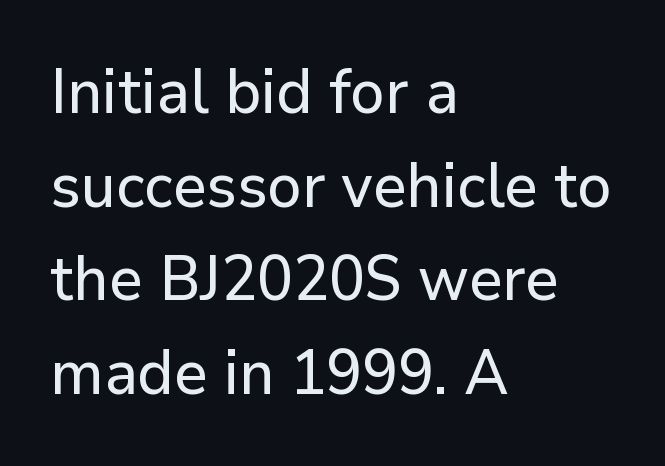
Letterform terminals end flat and unadorned throughout the passage. No italicization has been applied; the sample stays upright. Vertical spacing — default. Horizontal alignment here is leftward, the default for most running prose. Just letters on the line, the space beneath them empty. The face used here is proportionally spaced, like ordinary book or web type.
